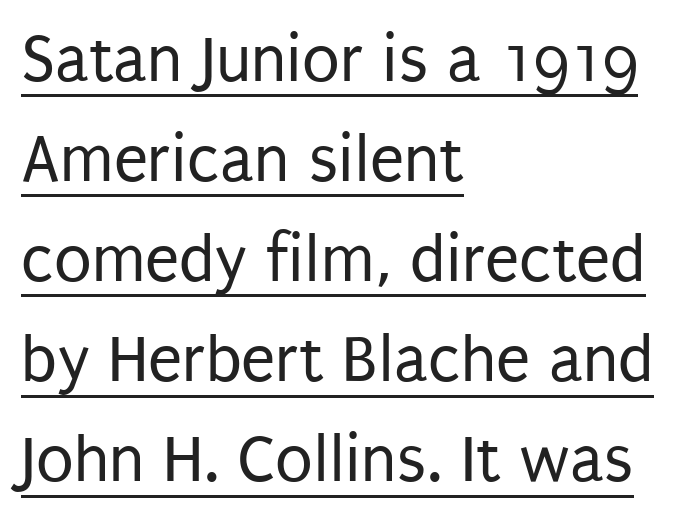
{"serif": "no", "italic": "no", "bold": "no", "weight": "regular", "width": "condensed", "stroke_contrast": "low", "x_height": "large", "monospaced": "no", "underline": "yes", "align": "left", "line_spacing": "normal", "line_spacing_ratio": 1.45, "letter_spacing": "normal", "letter_spacing_em": 0.0, "glyph_px": 69}
